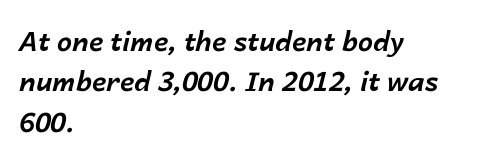
The image shows 27 px bold type, italic (leaning right); set left-aligned, normal line spacing (1.5x), normal letter spacing, not underlined.
